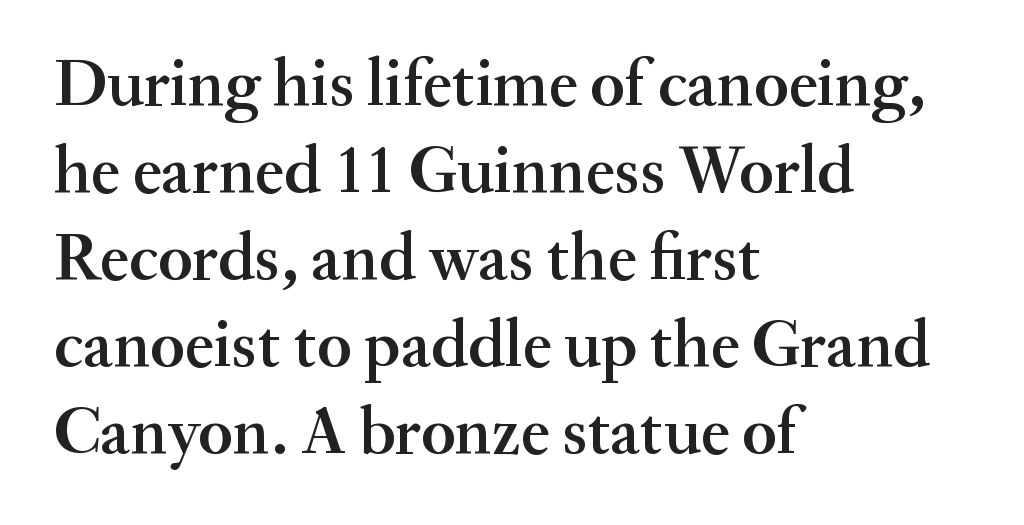
If you drew a line through each stem, it would be perfectly vertical. Heft: intermediate — a semibold. Anything drawn beneath the words? Only blank space. Looks like regular typesetting: each glyph gets only the width it needs.
